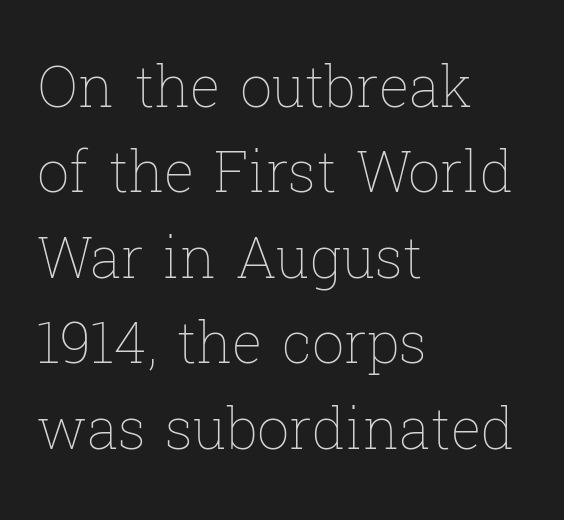
{"italic": "no", "bold": "no", "weight": "thin", "width": "normal", "stroke_contrast": "low", "x_height": "medium", "monospaced": "no", "underline": "no", "align": "left", "line_spacing": "normal", "line_spacing_ratio": 1.5, "letter_spacing": "normal", "letter_spacing_em": 0.0, "glyph_px": 57}
